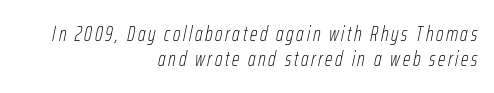
The image shows 21 px text type, italic (leaning right); set right-aligned, line spacing 1.19x, not underlined.
